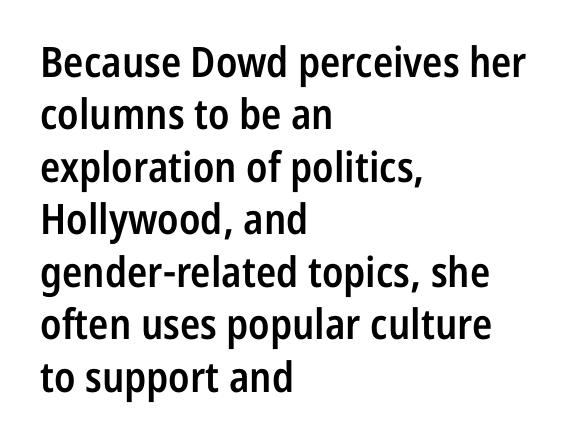
This rendering leaves character spacing at its baseline value. The designer went with a sans here, leaving each stem footless. Students, observe: this is what conventionally led text looks like. Horizontally, the lines are justified to the leading edge only.
